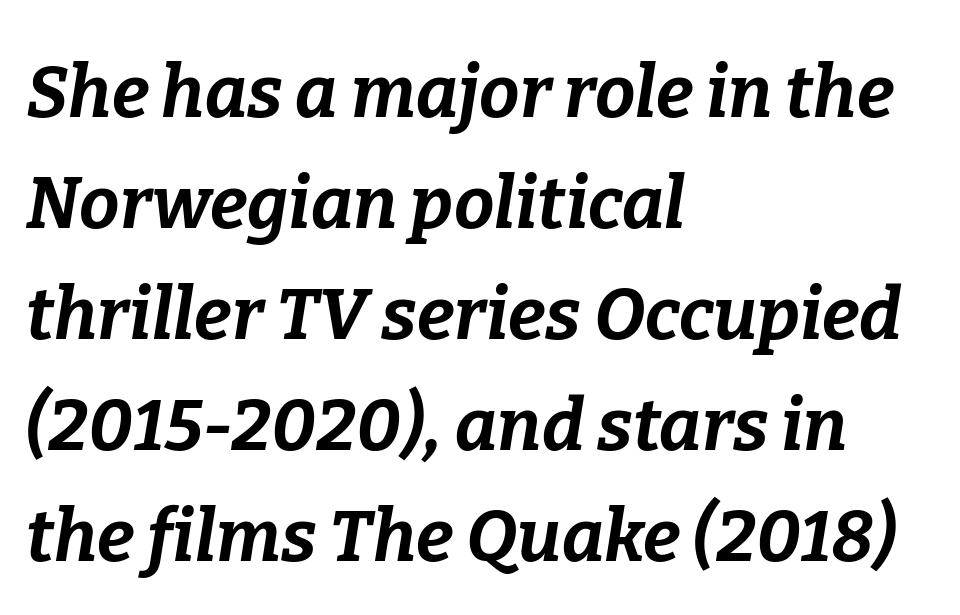
{"italic": "yes", "lean": "right", "slant_degrees": 9, "bold": "yes", "weight": "bold", "width": "normal", "stroke_contrast": "low", "x_height": "medium", "monospaced": "no", "underline": "no", "align": "left", "line_spacing": "normal", "line_spacing_ratio": 1.54, "letter_spacing": "normal", "letter_spacing_em": 0.0, "glyph_px": 72}
